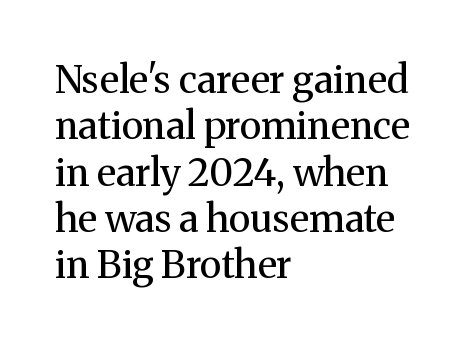
Q: Is the text bold? A: No.
Q: Is the text italic (slanted)? A: No, it is upright.
Q: Is the typeface a serif or a sans-serif typeface? A: Serif.
Q: Is the text underlined? A: No.
Q: How is the paragraph aligned? A: Left-aligned.
Q: Is the spacing between letters normal or unusually wide? A: Normal.
Q: Width (condensed, normal, or wide)? A: Normal.
Q: Stroke contrast? A: Medium.
Q: x-height? A: Medium.
Q: Monospaced? A: No.
